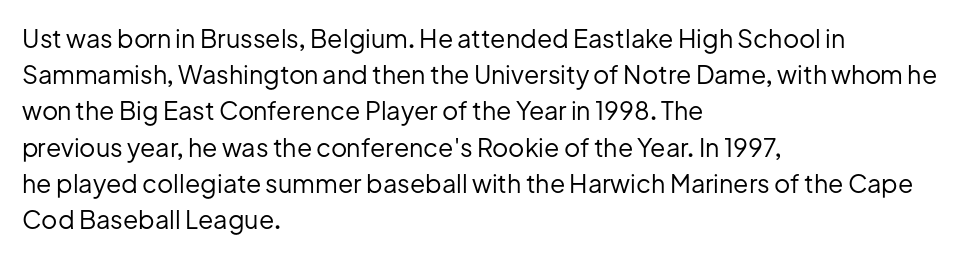
The image shows 25 px text type, upright; set left-aligned, normal line spacing (1.45x), normal letter spacing, not underlined.
